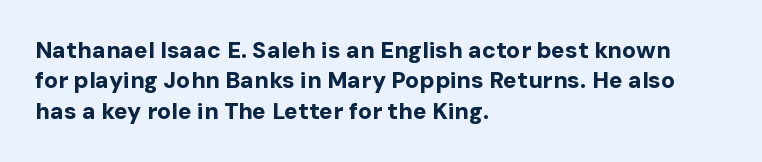
The image shows 23 px bold type, upright; set left-aligned, normal line spacing (1.32x), normal letter spacing, not underlined.
